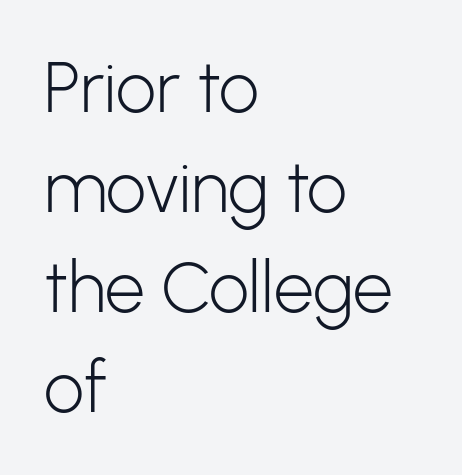
The gaps between neighbouring characters are ordinary and unremarkable. The setting favours the left margin, as ordinary paragraphs usually do. Vertically, the passage feels balanced, rows spaced as you'd expect. Character widths vary here, with narrow letters taking less room than wide ones.
